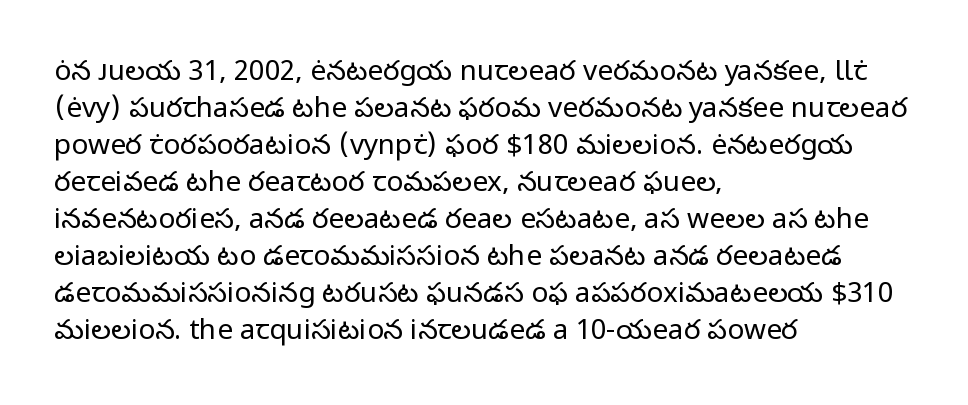
Q: Is the text bold? A: No.
Q: Is the text italic (slanted)? A: No, it is upright.
Q: Is the typeface a serif or a sans-serif typeface? A: Sans-serif.
Q: Is the text underlined? A: No.
Q: How is the paragraph aligned? A: Left-aligned.
Q: Is the spacing between letters normal or unusually wide? A: Normal.
Q: Is the spacing between lines tight, normal or loose? A: Normal.
Q: Width (condensed, normal, or wide)? A: Normal.
Q: Stroke contrast? A: Low.
Q: x-height? A: Medium.
Q: Monospaced? A: No.
